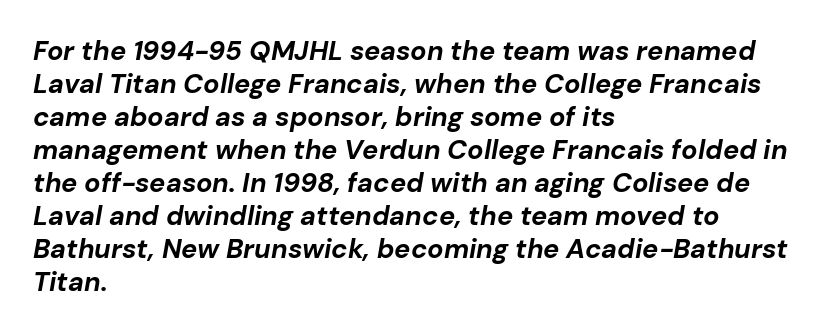
The image shows 27 px bold type, italic (leaning right); set left-aligned, line spacing 1.22x, normal letter spacing, not underlined.
